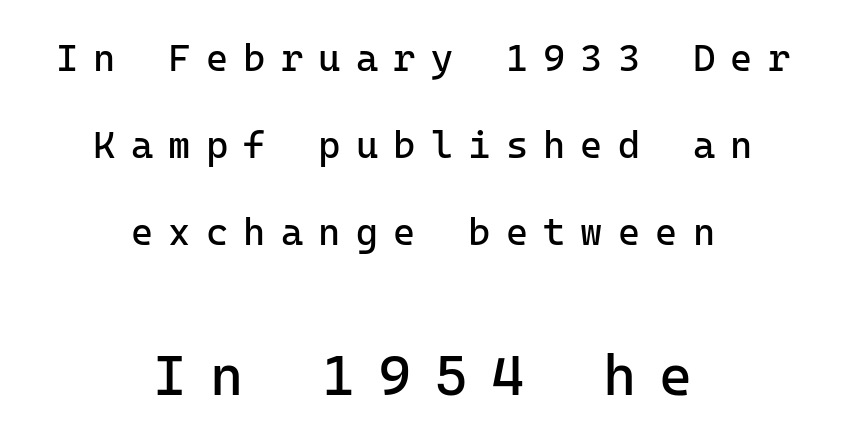
{"serif": "no", "italic": "no", "bold": "no", "weight": "regular", "width": "normal", "stroke_contrast": "low", "x_height": "medium", "monospaced": "yes", "underline": "no", "align": "center", "line_spacing": "loose", "line_spacing_ratio": 2.29, "letter_spacing": "wide", "letter_spacing_em": 0.4, "larger_block": "second", "size_ratio": 1.5, "glyph_px": 57}
